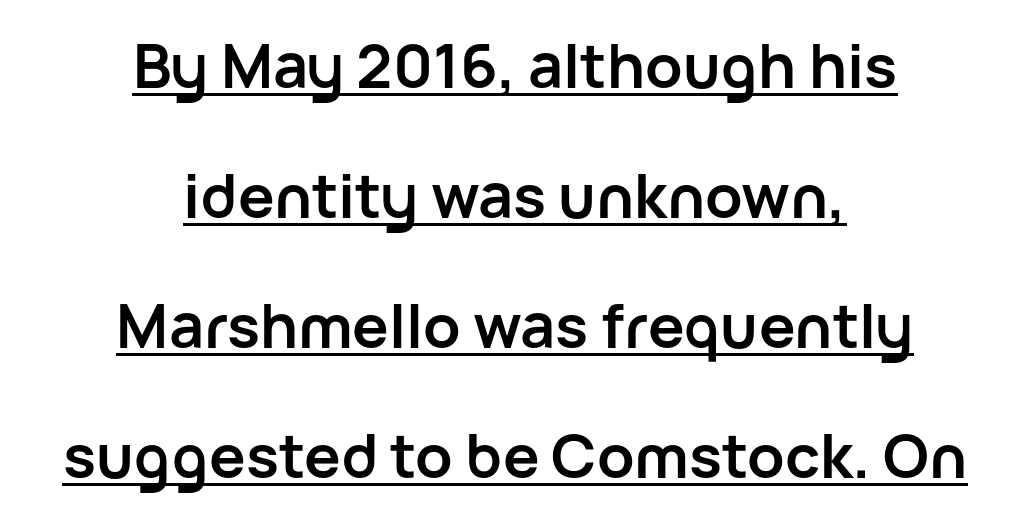
{"serif": "no", "italic": "no", "bold": "yes", "weight": "semibold", "width": "normal", "stroke_contrast": "low", "x_height": "medium", "monospaced": "no", "underline": "yes", "align": "center", "line_spacing": "loose", "line_spacing_ratio": 2.13, "letter_spacing": "normal", "letter_spacing_em": 0.0, "glyph_px": 61}
